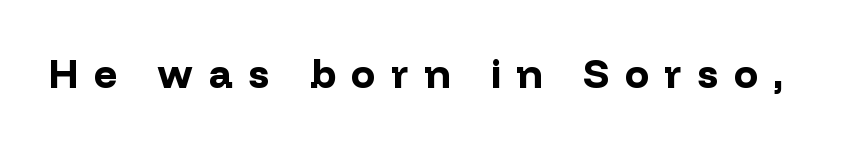
The image shows 40 px bold sans-serif type, upright; set unusually wide letter spacing (+0.39 em), not underlined; low stroke contrast and a medium x-height.
